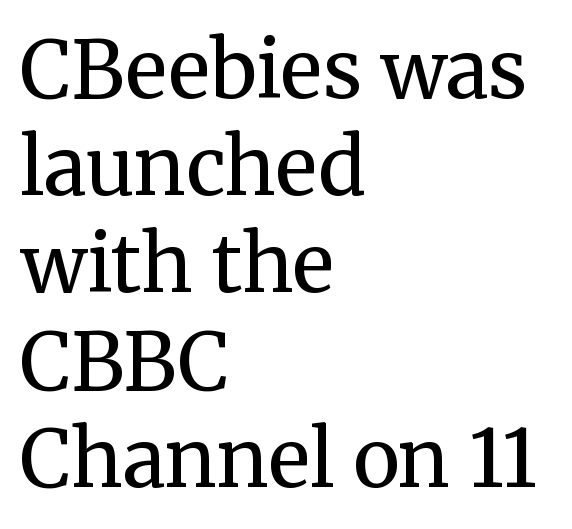
{"serif": "yes", "italic": "no", "bold": "no", "weight": "regular", "width": "normal", "stroke_contrast": "medium", "x_height": "medium", "monospaced": "no", "underline": "no", "align": "left", "line_spacing_ratio": 1.23, "letter_spacing": "normal", "letter_spacing_em": 0.0, "glyph_px": 79}
